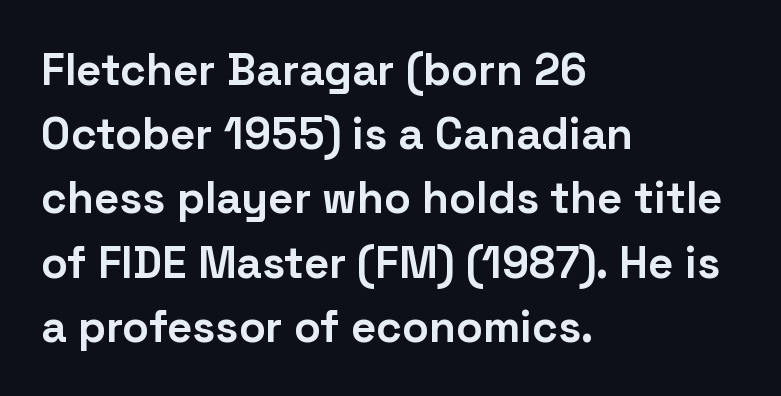
Q: Is the text bold? A: Yes.
Q: Is the text italic (slanted)? A: No, it is upright.
Q: Is the typeface a serif or a sans-serif typeface? A: Sans-serif.
Q: Is the text underlined? A: No.
Q: How is the paragraph aligned? A: Left-aligned.
Q: Is the spacing between letters normal or unusually wide? A: Normal.
Q: Is the spacing between lines tight, normal or loose? A: Normal.
Q: Width (condensed, normal, or wide)? A: Normal.
Q: Stroke contrast? A: Low.
Q: x-height? A: Medium.
Q: Monospaced? A: No.
